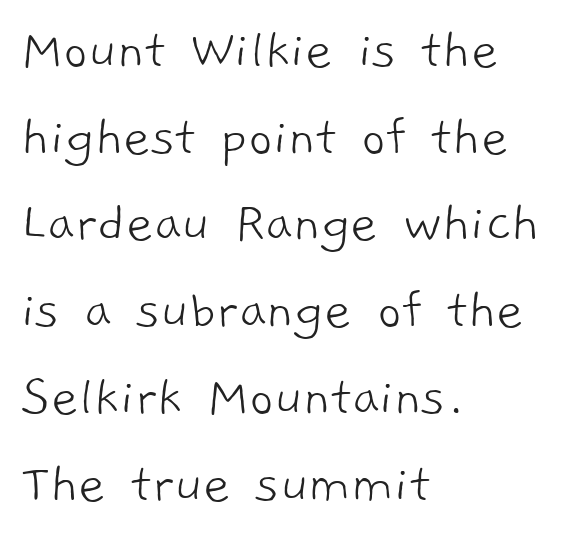
{"serif": "no", "bold": "no", "weight": "light", "width": "normal", "stroke_contrast": "low", "x_height": "medium", "monospaced": "no", "underline": "no", "align": "left", "line_spacing": "normal", "line_spacing_ratio": 1.47, "letter_spacing": "normal", "letter_spacing_em": 0.0, "glyph_px": 59}
